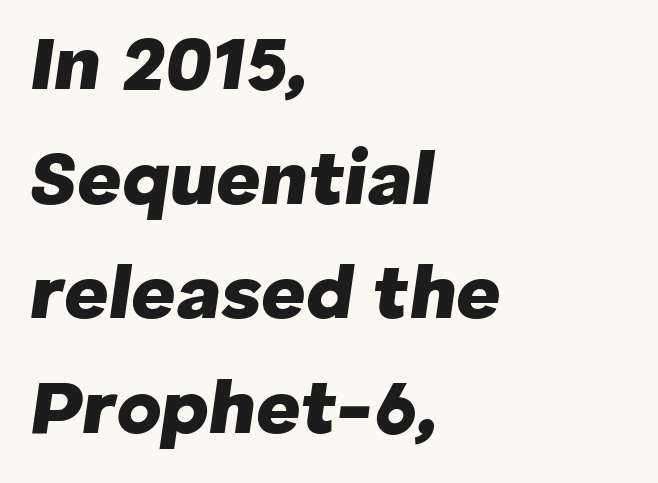
{"italic": "yes", "lean": "right", "slant_degrees": 8, "bold": "yes", "weight": "heavy", "width": "normal", "stroke_contrast": "low", "x_height": "medium", "monospaced": "no", "underline": "no", "align": "left", "line_spacing": "normal", "line_spacing_ratio": 1.49, "letter_spacing": "normal", "letter_spacing_em": 0.0, "glyph_px": 77}
